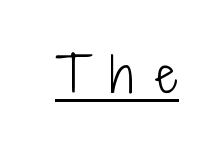
The image shows 47 px light, condensed sans-serif type, upright; set unusually wide letter spacing (+0.49 em), underlined; low stroke contrast and a medium x-height.
